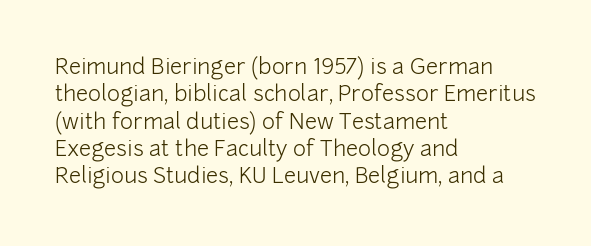
The image shows 22 px text type, upright; set left-aligned, line spacing 1.24x, normal letter spacing, not underlined.
